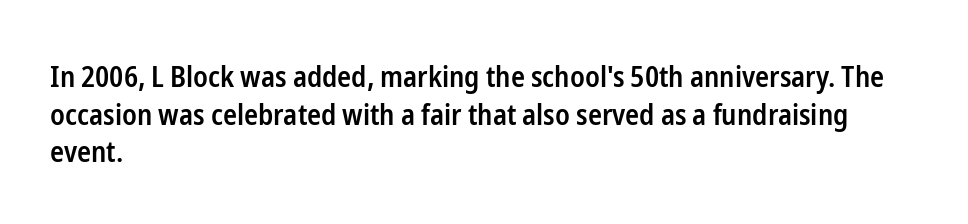
{"serif": "no", "italic": "no", "bold": "semi", "weight": "semibold", "width": "condensed", "stroke_contrast": "low", "x_height": "medium", "monospaced": "no", "underline": "no", "align": "left", "line_spacing": "normal", "line_spacing_ratio": 1.3, "letter_spacing": "normal", "letter_spacing_em": 0.0, "glyph_px": 29}
